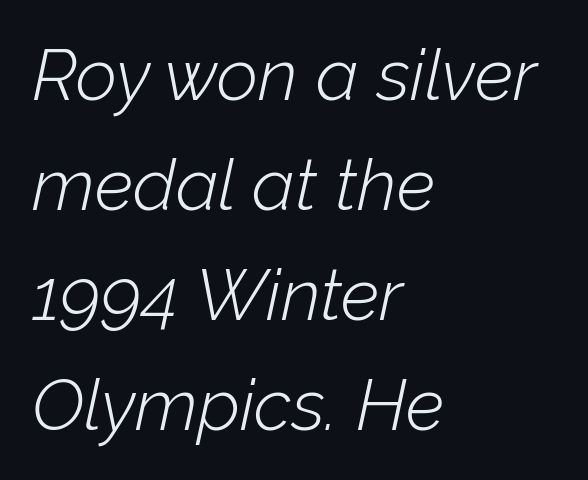
{"italic": "yes", "lean": "right", "slant_degrees": 12, "bold": "no", "weight": "light", "width": "normal", "stroke_contrast": "low", "x_height": "medium", "monospaced": "no", "underline": "no", "align": "left", "line_spacing": "normal", "line_spacing_ratio": 1.53, "letter_spacing": "normal", "letter_spacing_em": 0.0, "glyph_px": 72}
